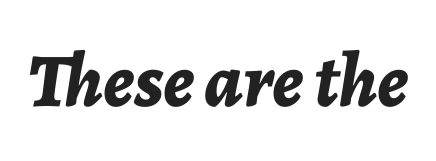
Looking at the ascenders, they clearly lean. Glyph-to-glyph distance matches everyday printed text. The face used here is proportionally spaced, like ordinary book or web type. The typesetting leans heavy: a genuine bold. The foot of each line stays bare and open.
